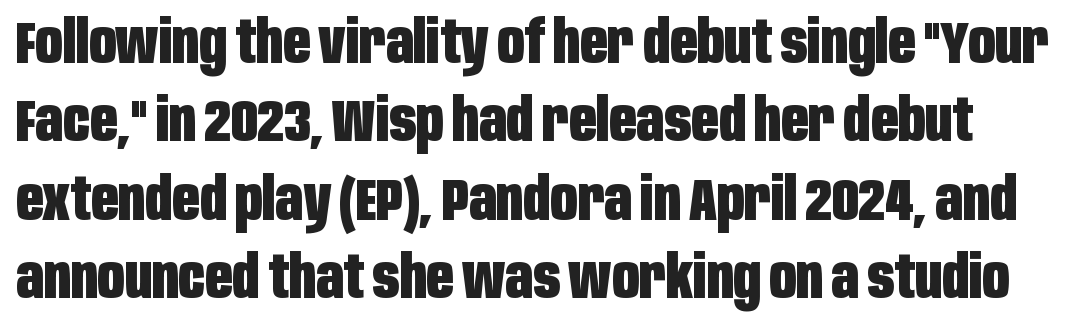
{"serif": "no", "italic": "no", "bold": "yes", "weight": "heavy", "width": "condensed", "stroke_contrast": "low", "x_height": "large", "monospaced": "no", "underline": "no", "line_spacing": "normal", "line_spacing_ratio": 1.33, "letter_spacing": "normal", "letter_spacing_em": 0.0, "glyph_px": 59}
